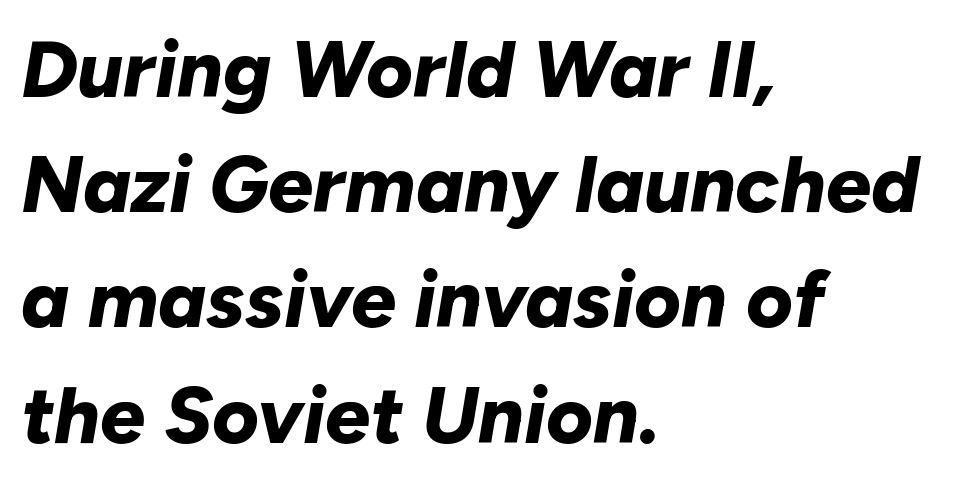
Q: Is the text bold? A: Yes.
Q: Is the text italic (slanted)? A: Yes, it leans right by about 10 degrees.
Q: Is the text underlined? A: No.
Q: How is the paragraph aligned? A: Left-aligned.
Q: Is the spacing between letters normal or unusually wide? A: Normal.
Q: Is the spacing between lines tight, normal or loose? A: Normal.
Q: Width (condensed, normal, or wide)? A: Normal.
Q: Stroke contrast? A: Low.
Q: x-height? A: Medium.
Q: Monospaced? A: No.
